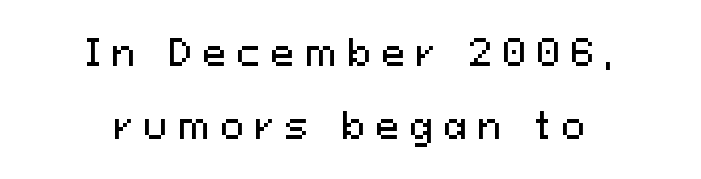
The type sits square on the baseline with zero lean. The face used here is proportionally spaced, like ordinary book or web type. Honestly, there is no underline to notice here at all. You could only call the tracking loose — the letters float apart.
